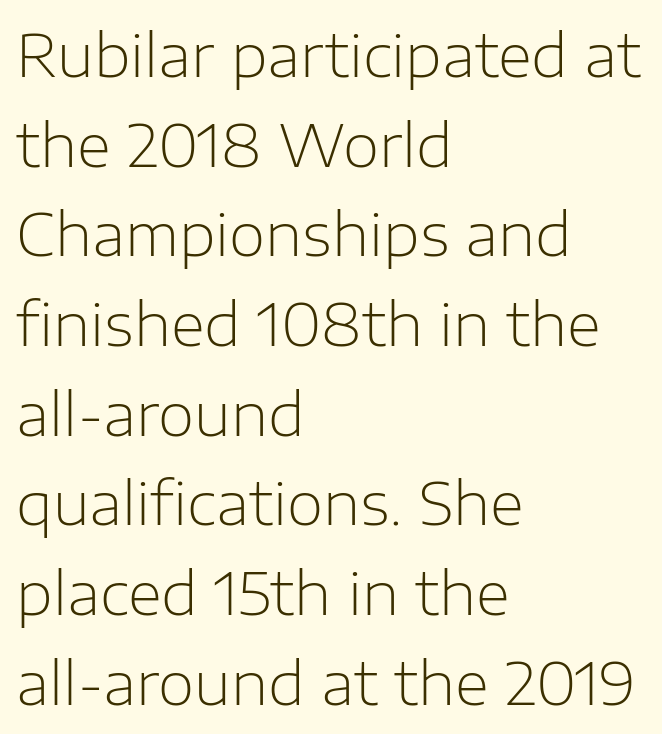
Q: Is the text bold? A: No.
Q: Is the text italic (slanted)? A: No, it is upright.
Q: Is the typeface a serif or a sans-serif typeface? A: Sans-serif.
Q: Is the text underlined? A: No.
Q: How is the paragraph aligned? A: Left-aligned.
Q: Is the spacing between letters normal or unusually wide? A: Normal.
Q: Is the spacing between lines tight, normal or loose? A: Normal.
Q: Width (condensed, normal, or wide)? A: Normal.
Q: Stroke contrast? A: Low.
Q: x-height? A: Medium.
Q: Monospaced? A: No.
